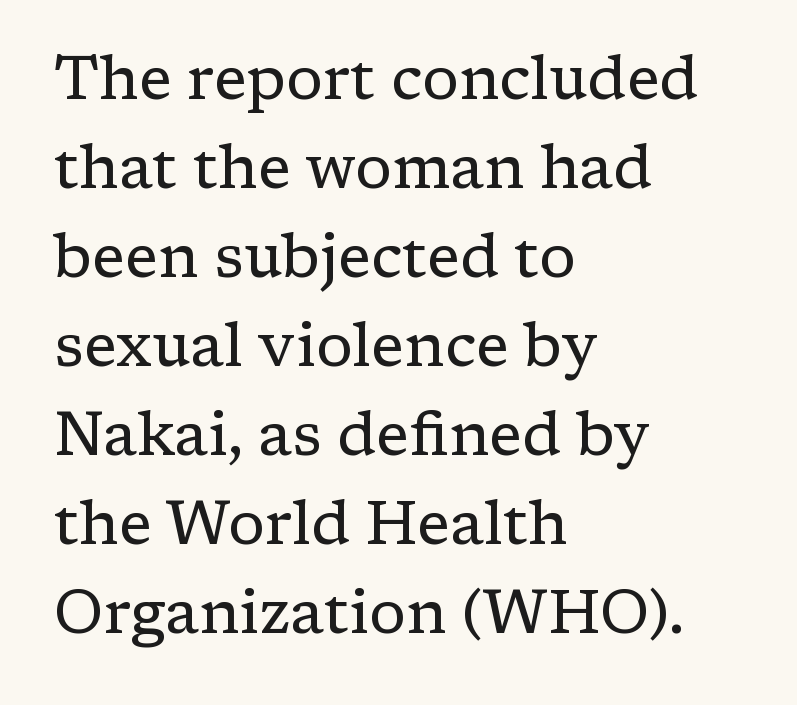
{"serif": "yes", "italic": "no", "bold": "no", "weight": "regular", "width": "normal", "stroke_contrast": "low", "x_height": "medium", "monospaced": "no", "underline": "no", "align": "left", "line_spacing": "normal", "line_spacing_ratio": 1.46, "letter_spacing": "normal", "letter_spacing_em": 0.0, "glyph_px": 61}
